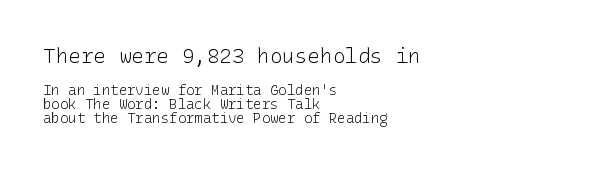
Q: Is the text bold? A: No.
Q: Is the text italic (slanted)? A: No, it is upright.
Q: Is the text underlined? A: No.
Q: How is the paragraph aligned? A: Left-aligned.
Q: Is the spacing between letters normal or unusually wide? A: Normal.
Q: Is the spacing between lines tight, normal or loose? A: Tight.
Q: Which block of text is set in a larger size, the first (top) or the second (bottom)? A: The first (top) one.
